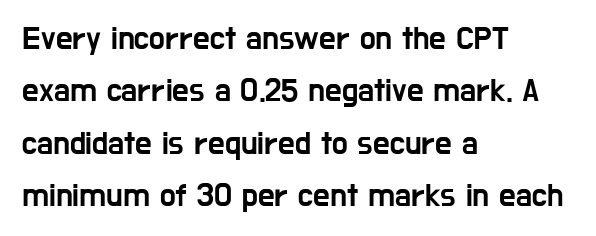
Q: Is the text italic (slanted)? A: No, it is upright.
Q: Is the typeface a serif or a sans-serif typeface? A: Sans-serif.
Q: Is the text underlined? A: No.
Q: How is the paragraph aligned? A: Left-aligned.
Q: Is the spacing between letters normal or unusually wide? A: Normal.
Q: Is the spacing between lines tight, normal or loose? A: Normal.
Q: Width (condensed, normal, or wide)? A: Condensed.
Q: Stroke contrast? A: Low.
Q: x-height? A: Medium.
Q: Monospaced? A: No.
